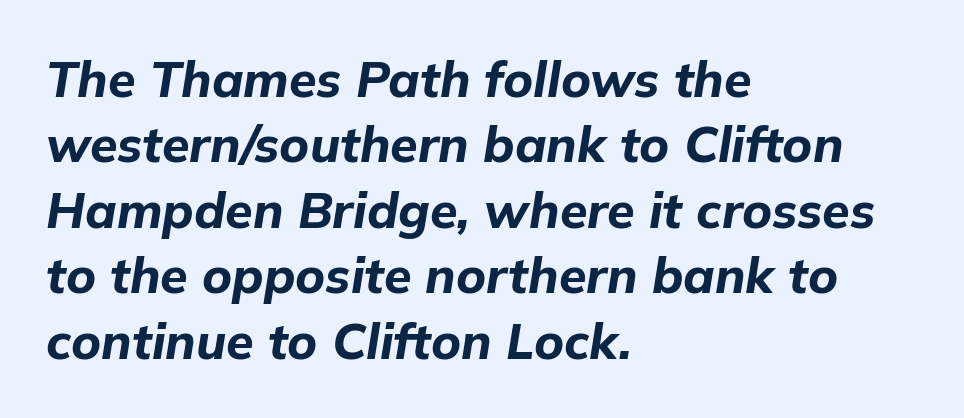
{"italic": "yes", "lean": "right", "slant_degrees": 9, "bold": "yes", "weight": "bold", "width": "normal", "stroke_contrast": "low", "x_height": "medium", "monospaced": "no", "underline": "no", "align": "left", "line_spacing": "normal", "line_spacing_ratio": 1.31, "letter_spacing": "normal", "letter_spacing_em": 0.0, "glyph_px": 50}
